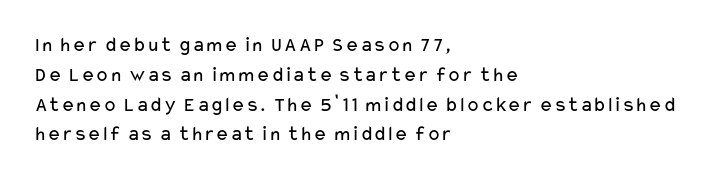
The image shows 21 px text type, upright; set left-aligned, normal line spacing (1.42x), normal letter spacing, not underlined.
